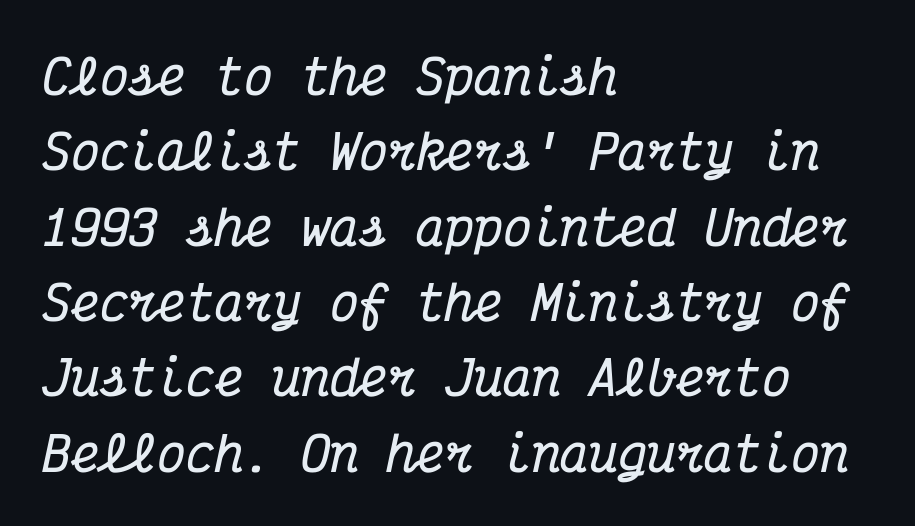
{"serif": "yes", "italic": "yes", "lean": "right", "slant_degrees": 12, "bold": "yes", "weight": "bold", "width": "condensed", "stroke_contrast": "medium", "x_height": "medium", "monospaced": "yes", "underline": "no", "align": "left", "line_spacing": "normal", "line_spacing_ratio": 1.57, "letter_spacing": "normal", "letter_spacing_em": 0.0, "glyph_px": 48}
